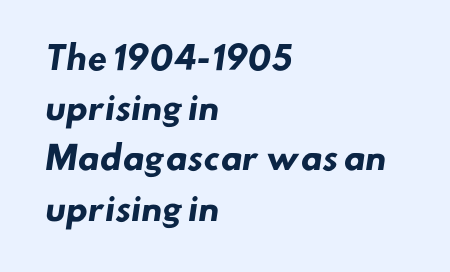
{"serif": "no", "bold": "yes", "weight": "heavy", "width": "normal", "stroke_contrast": "low", "x_height": "small", "monospaced": "no", "underline": "no", "align": "left", "line_spacing": "normal", "line_spacing_ratio": 1.57, "letter_spacing": "normal", "letter_spacing_em": 0.0, "glyph_px": 32}
